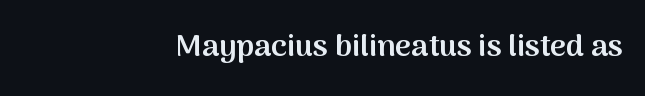
{"serif": "no", "italic": "no", "bold": "semi", "weight": "semibold", "width": "normal", "stroke_contrast": "medium", "x_height": "medium", "monospaced": "no", "underline": "no", "align": "right", "letter_spacing": "normal", "letter_spacing_em": 0.0, "glyph_px": 31}
